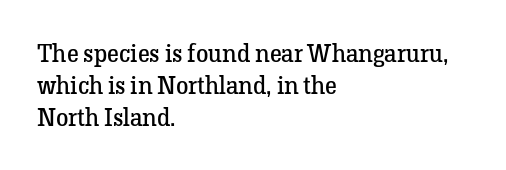
The image shows 25 px text type, upright; set left-aligned, normal line spacing (1.29x), normal letter spacing, not underlined.
